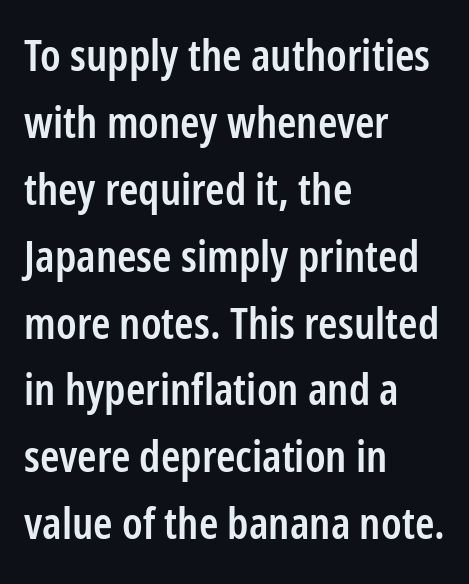
The image shows 44 px semibold, condensed sans-serif type, upright; set left-aligned, normal line spacing (1.52x), normal letter spacing, not underlined; low stroke contrast and a medium x-height.
